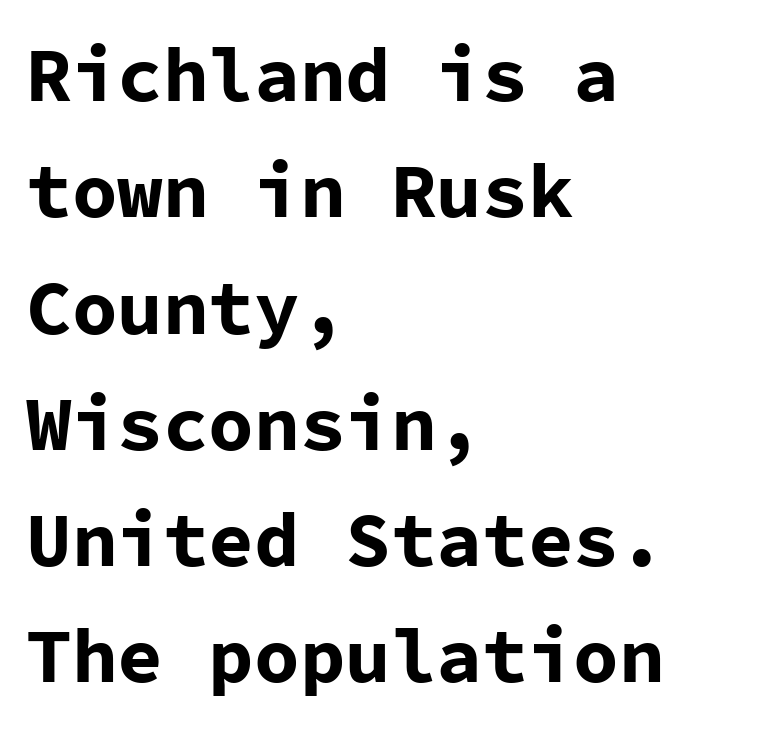
The image shows 76 px bold sans-serif type, upright, monospaced; set left-aligned, normal line spacing (1.53x), normal letter spacing, not underlined; low stroke contrast and a medium x-height.
